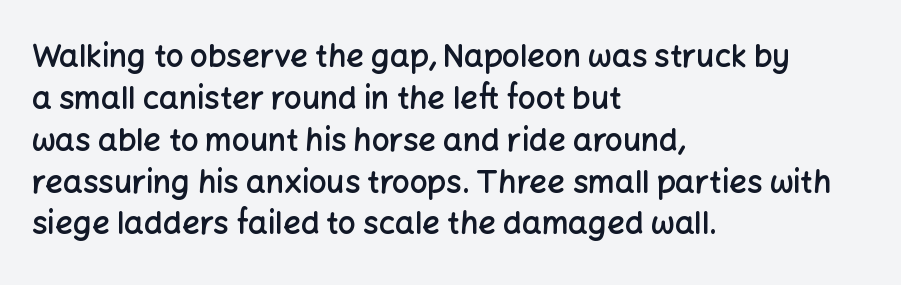
Ordinary non-slanted type is in use. Notice the strokes are somewhat thickened but not fully heavy: this is a semibold. A bare baseline throughout the passage. Is there much room between lines? A standard amount, neither cramped nor airy. Letterform terminals end flat and unadorned throughout the passage. These lines are set flush left with a ragged right edge.
